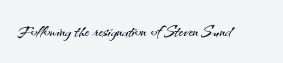
The image shows 24 px text type; set normal letter spacing, not underlined.
